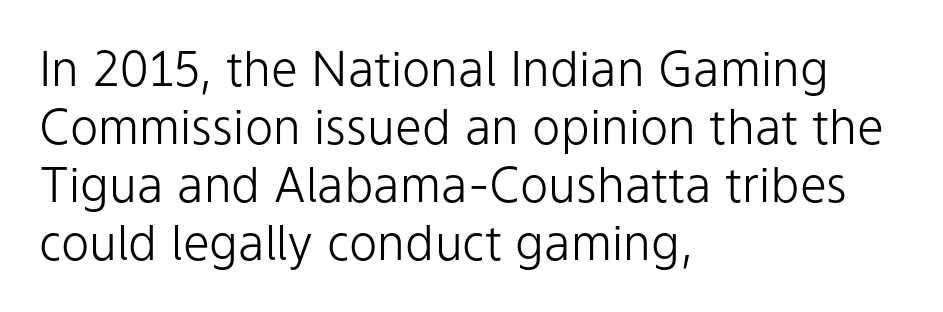
The image shows 48 px light sans-serif type, upright; set left-aligned, line spacing 1.21x, normal letter spacing, not underlined; low stroke contrast and a medium x-height.
